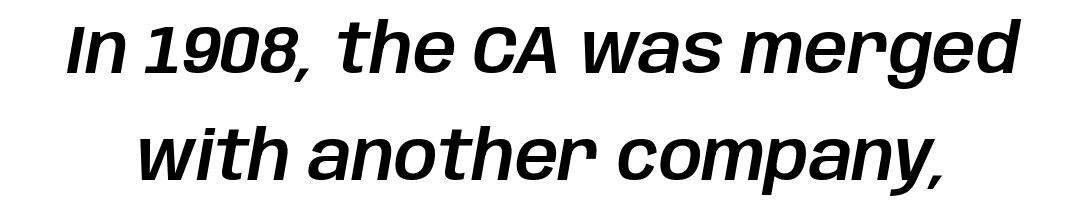
The image shows 68 px text type, italic (leaning right); set normal line spacing (1.58x), normal letter spacing, not underlined; low stroke contrast and a large x-height.
